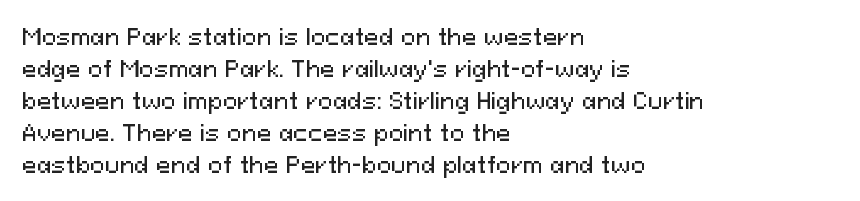
The image shows 22 px text type, upright; set left-aligned, normal line spacing (1.45x), normal letter spacing, not underlined.
